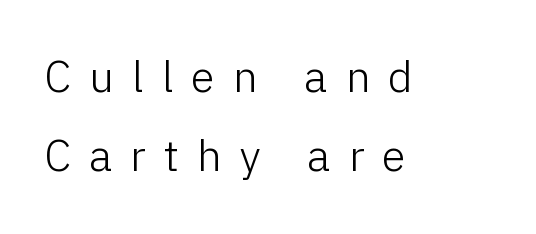
Typographically, this falls in the sans-serif category. A bare baseline throughout the passage. Characters remain perfectly vertical along every line. The lines in this sample share a left origin and differ only in where they stop. The letters look calm and open, with moderate or lighter stems.
